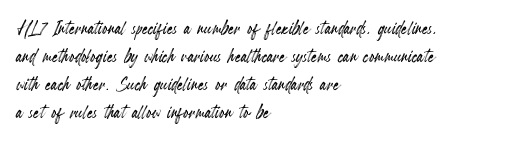
The image shows 23 px text type; set left-aligned, line spacing 1.22x, normal letter spacing, not underlined.
